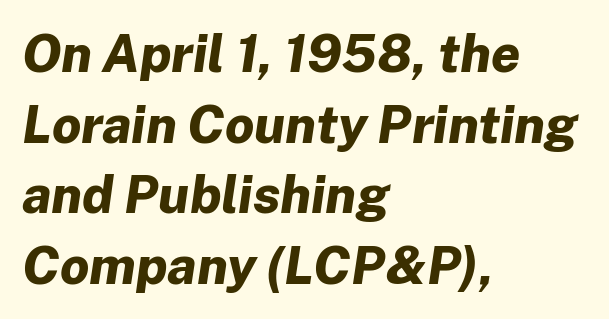
Each glyph is drawn with heavy, bold strokes. Is this a fixed-width face? No — the glyphs have proportional, varying widths. Compared with typical body copy, the letter spacing here is the same. If you drew a ruler down the left edge, every line would touch it. Horizontal bands of white between lines are of average thickness. Looking at the ascenders, they clearly lean.
